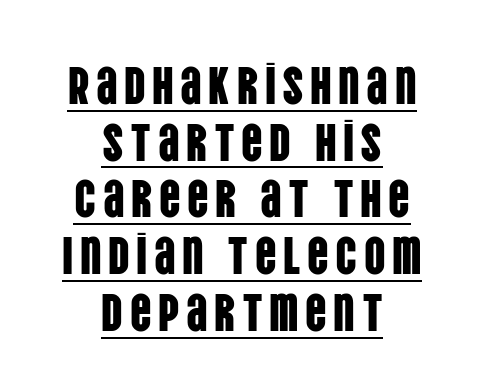
The image shows 53 px condensed sans-serif type, upright; set centered, tight line spacing (1.07x), underlined; low stroke contrast and a large x-height.
